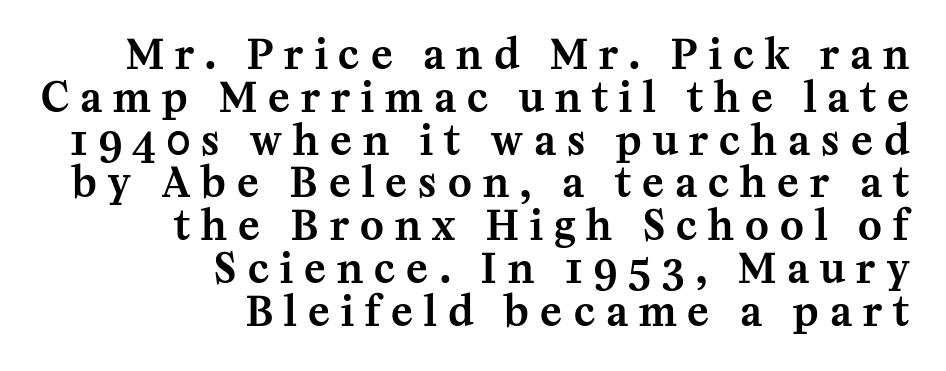
{"serif": "yes", "italic": "no", "width": "normal", "stroke_contrast": "medium", "x_height": "medium", "monospaced": "no", "underline": "no", "align": "right", "line_spacing": "tight", "line_spacing_ratio": 1.07, "letter_spacing": "wide", "letter_spacing_em": 0.28, "glyph_px": 40}
